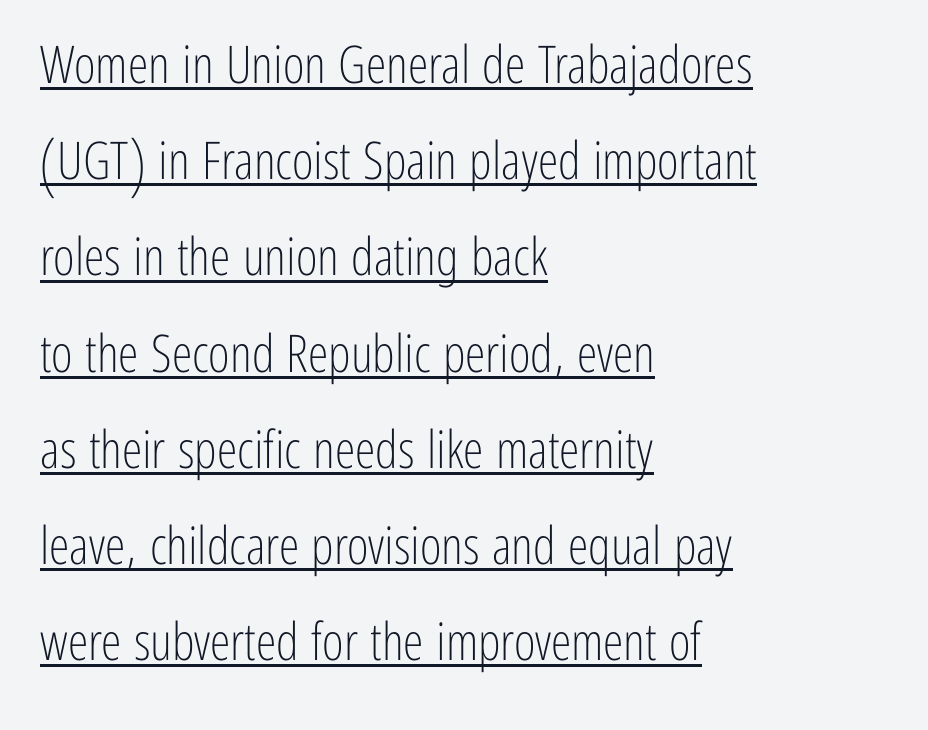
Caption: lettering with a line underneath. A sans-serif font was chosen for this passage. Each word holds together tightly as a unit, with standard inter-letter gaps. Compared with a centered layout, this one pins lines to the left instead.
